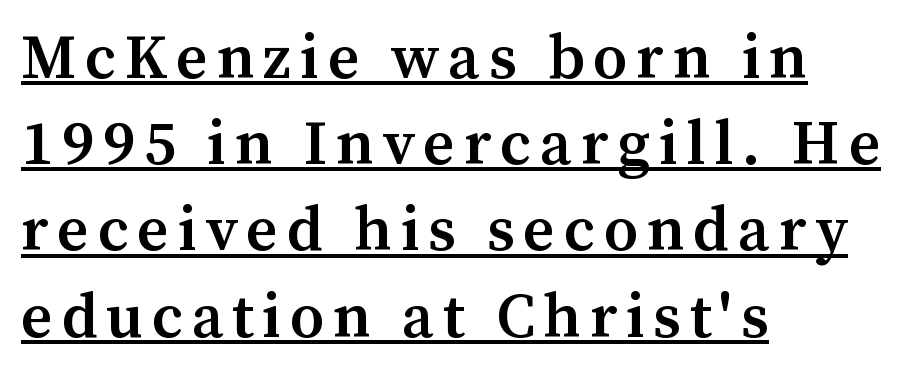
The image shows 62 px semibold serif type, upright; set left-aligned, normal line spacing (1.39x), underlined; medium stroke contrast and a medium x-height.
